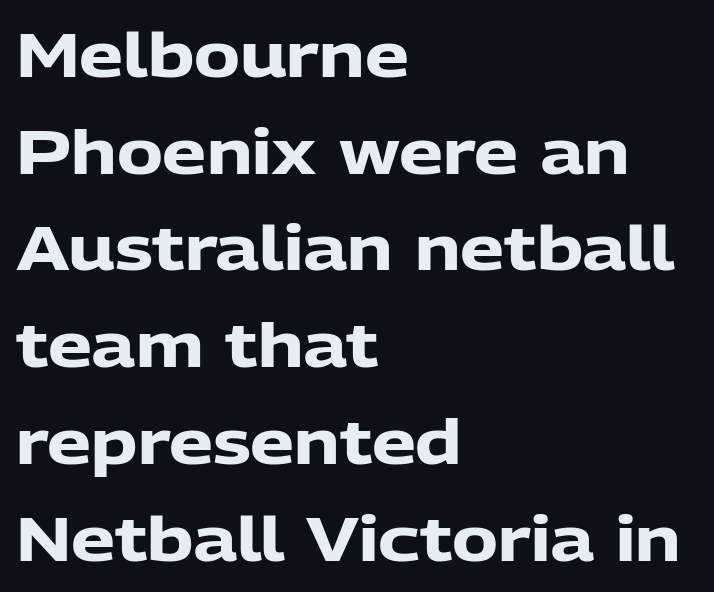
{"serif": "no", "italic": "no", "bold": "yes", "weight": "heavy", "width": "normal", "stroke_contrast": "low", "x_height": "medium", "monospaced": "no", "underline": "no", "align": "left", "line_spacing": "normal", "line_spacing_ratio": 1.56, "letter_spacing": "normal", "letter_spacing_em": 0.0, "glyph_px": 62}
